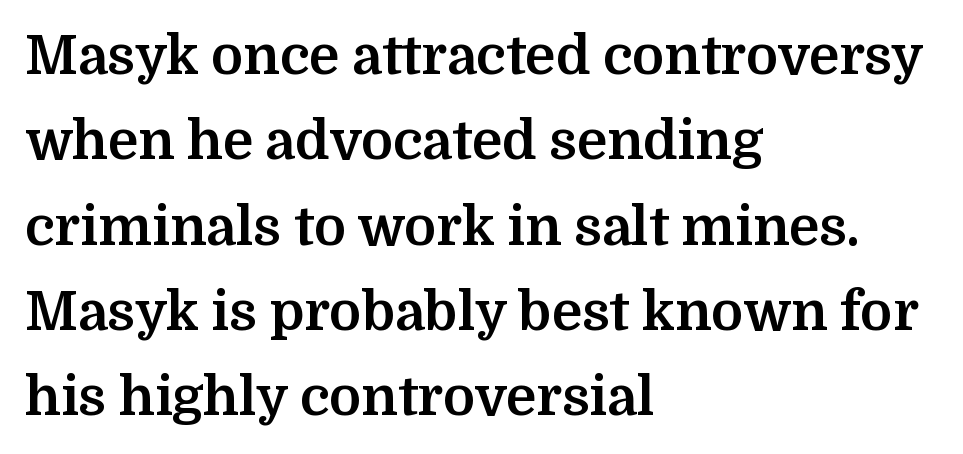
This is serif lettering, the kind often seen in printed books. Evenly set lines give the paragraph a standard silhouette. In terms of letterspacing, this is plain default setting. The words here are not underlined. All the whitespace from short lines collects on the right. Heft: maximum for text — a bold.
